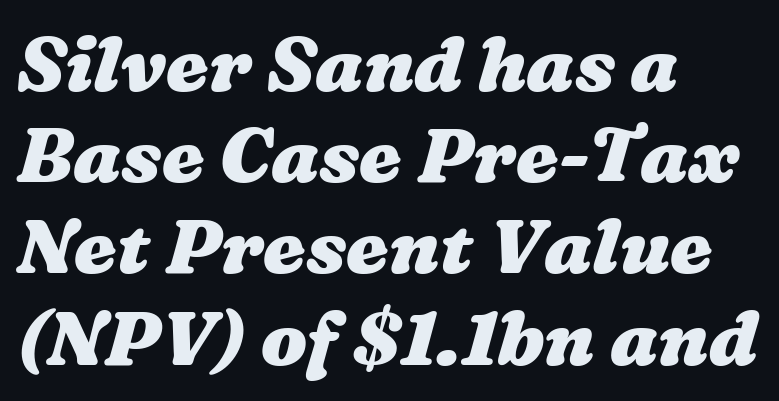
The space beneath each line is pristine and unruled. The rag falls on the right side of this text block. You could not count columns in this text — the font is proportionally spaced. Standard letterfit; no display-style spreading of the glyphs.
